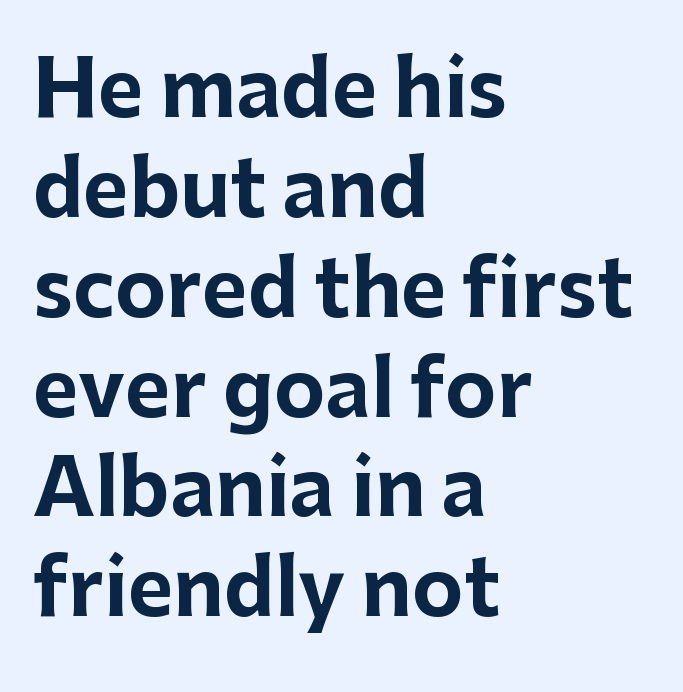
Q: Is the text bold? A: Yes.
Q: Is the text italic (slanted)? A: No, it is upright.
Q: Is the typeface a serif or a sans-serif typeface? A: Sans-serif.
Q: Is the text underlined? A: No.
Q: How is the paragraph aligned? A: Left-aligned.
Q: Is the spacing between letters normal or unusually wide? A: Normal.
Q: Is the spacing between lines tight, normal or loose? A: Normal.
Q: Width (condensed, normal, or wide)? A: Normal.
Q: Stroke contrast? A: Low.
Q: x-height? A: Medium.
Q: Monospaced? A: No.
